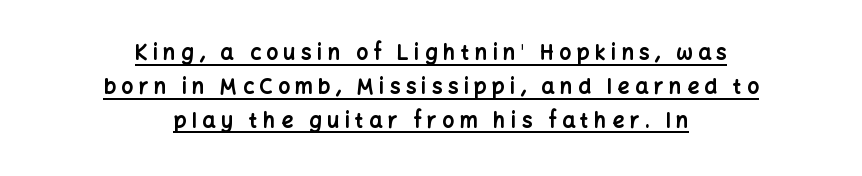
{"italic": "no", "bold": "yes", "underline": "yes", "align": "center", "line_spacing": "normal", "line_spacing_ratio": 1.61, "letter_spacing": "wide", "letter_spacing_em": 0.26, "glyph_px": 21}
